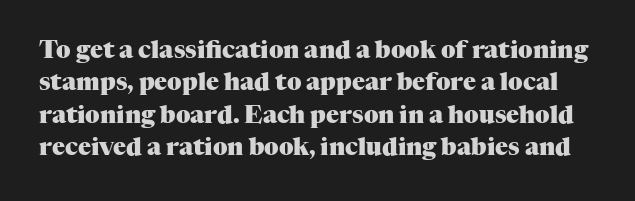
The lettering stays uniformly vertical, giving the passage a roman look. Spacing between characters is what you'd get straight out of the box. Has an underline been added? It has not. The passage shown stacks its lines at a standard gap. You'd pick this weight for a headline — it's a proper bold.
